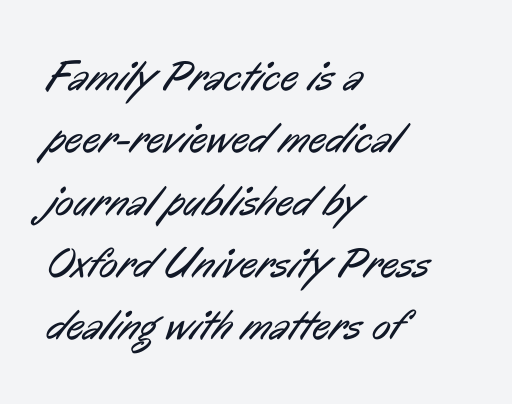
Q: Is the text bold? A: No.
Q: Is the typeface a serif or a sans-serif typeface? A: Sans-serif.
Q: Is the text underlined? A: No.
Q: How is the paragraph aligned? A: Left-aligned.
Q: Is the spacing between letters normal or unusually wide? A: Normal.
Q: Is the spacing between lines tight, normal or loose? A: Normal.
Q: Width (condensed, normal, or wide)? A: Condensed.
Q: Stroke contrast? A: Low.
Q: x-height? A: Medium.
Q: Monospaced? A: No.
